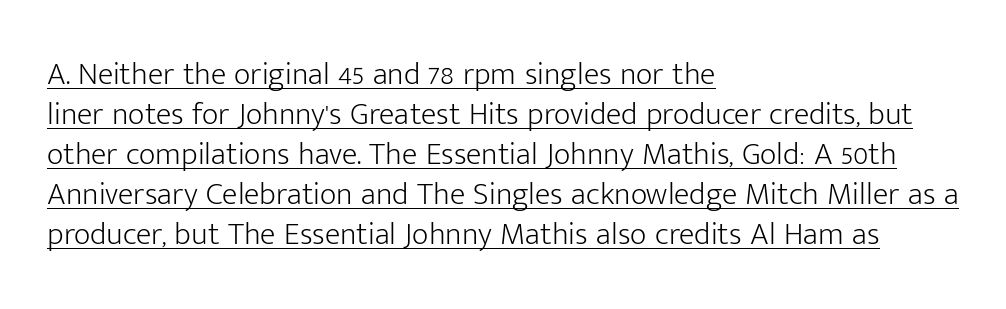
Q: Is the text bold? A: No.
Q: Is the text italic (slanted)? A: No, it is upright.
Q: Is the typeface a serif or a sans-serif typeface? A: Sans-serif.
Q: Is the text underlined? A: Yes.
Q: How is the paragraph aligned? A: Left-aligned.
Q: Is the spacing between letters normal or unusually wide? A: Normal.
Q: Is the spacing between lines tight, normal or loose? A: Normal.
Q: Width (condensed, normal, or wide)? A: Normal.
Q: Stroke contrast? A: Low.
Q: x-height? A: Medium.
Q: Monospaced? A: No.
